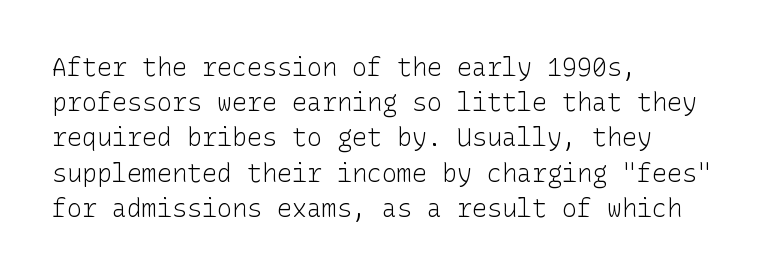
Q: Is the text bold? A: No.
Q: Is the text italic (slanted)? A: No, it is upright.
Q: Is the text underlined? A: No.
Q: How is the paragraph aligned? A: Left-aligned.
Q: Is the spacing between letters normal or unusually wide? A: Normal.
Q: Is the spacing between lines tight, normal or loose? A: Normal.
